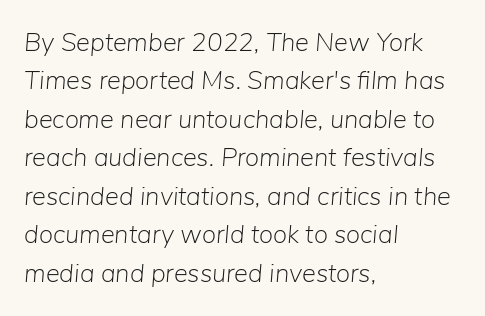
{"italic": "yes", "lean": "right", "slant_degrees": 5, "bold": "no", "underline": "no", "align": "left", "line_spacing": "normal", "line_spacing_ratio": 1.48, "letter_spacing": "normal", "letter_spacing_em": 0.0, "glyph_px": 26}
